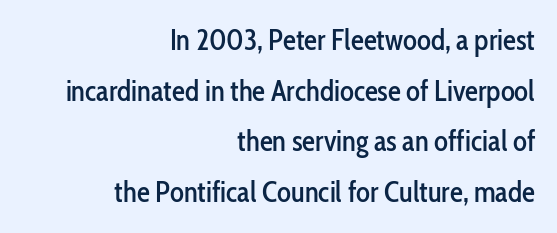
Inter-character spacing is left at the font's built-in metrics. Descenders are the only things crossing below the line. Is this a fixed-width face? No — the glyphs have proportional, varying widths. This is sans-serif lettering, the kind often seen on screens and signage.
